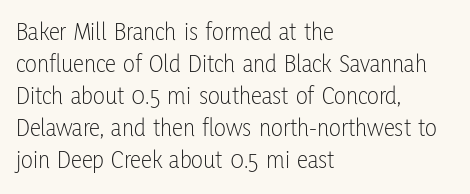
The image shows 25 px text type, upright; set left-aligned, normal line spacing (1.28x), normal letter spacing, not underlined.
